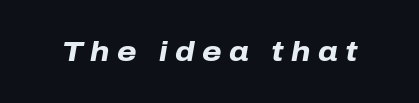
The image shows 28 px heavy type, italic (leaning right); set unusually wide letter spacing (+0.27 em), not underlined; low stroke contrast and a medium x-height.
